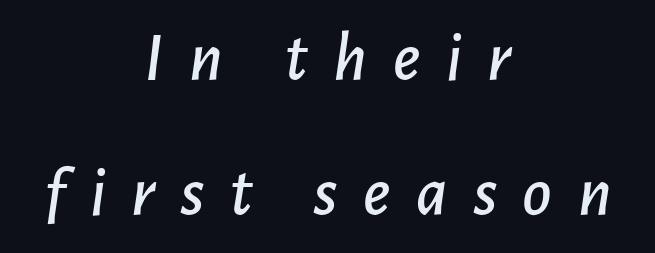
Q: Is the text italic (slanted)? A: Yes, it leans right by about 7 degrees.
Q: Is the text underlined? A: No.
Q: How is the paragraph aligned? A: Centered.
Q: Is the spacing between letters normal or unusually wide? A: Unusually wide.
Q: Is the spacing between lines tight, normal or loose? A: Loose.
Q: Width (condensed, normal, or wide)? A: Normal.
Q: Stroke contrast? A: Low.
Q: x-height? A: Medium.
Q: Monospaced? A: No.
